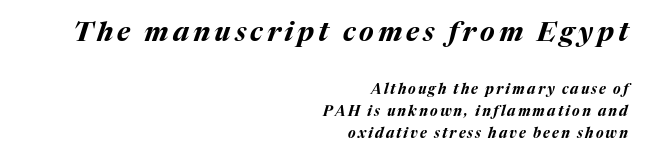
{"italic": "yes", "lean": "right", "slant_degrees": 17, "bold": "yes", "underline": "no", "align": "right", "line_spacing": "normal", "line_spacing_ratio": 1.55, "larger_block": "first", "size_ratio": 1.93, "glyph_px": 27}
